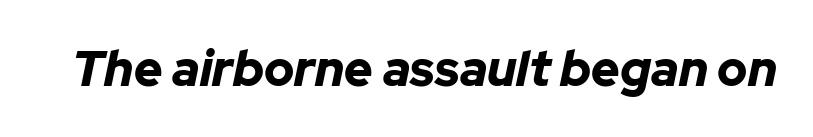
Q: Is the text bold? A: Yes.
Q: Is the text italic (slanted)? A: Yes, it leans right by about 12 degrees.
Q: Is the text underlined? A: No.
Q: Is the spacing between letters normal or unusually wide? A: Normal.
Q: Width (condensed, normal, or wide)? A: Normal.
Q: Stroke contrast? A: Low.
Q: x-height? A: Medium.
Q: Monospaced? A: No.
